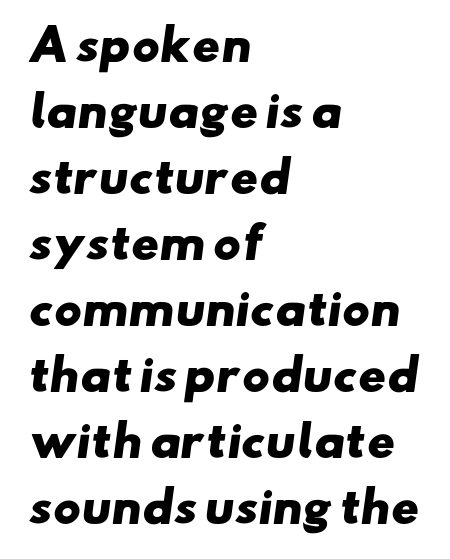
The image shows 42 px heavy, wide sans-serif type; set left-aligned, normal line spacing (1.57x), normal letter spacing, not underlined; low stroke contrast and a small x-height.
